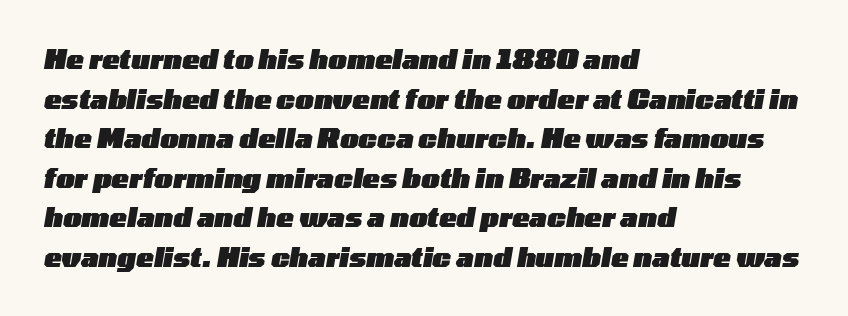
Q: Is the text bold? A: Yes.
Q: Is the text italic (slanted)? A: Yes, it leans right by about 10 degrees.
Q: Is the text underlined? A: No.
Q: How is the paragraph aligned? A: Left-aligned.
Q: Is the spacing between letters normal or unusually wide? A: Normal.
Q: Is the spacing between lines tight, normal or loose? A: Normal.
